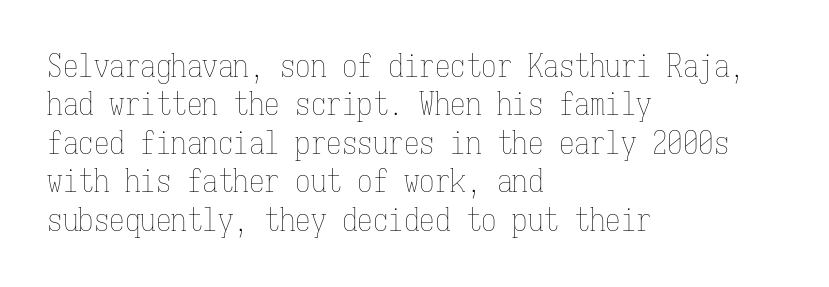
The image shows 31 px thin, condensed type, upright, monospaced; set left-aligned, line spacing 1.24x, normal letter spacing, not underlined; low stroke contrast and a medium x-height.
